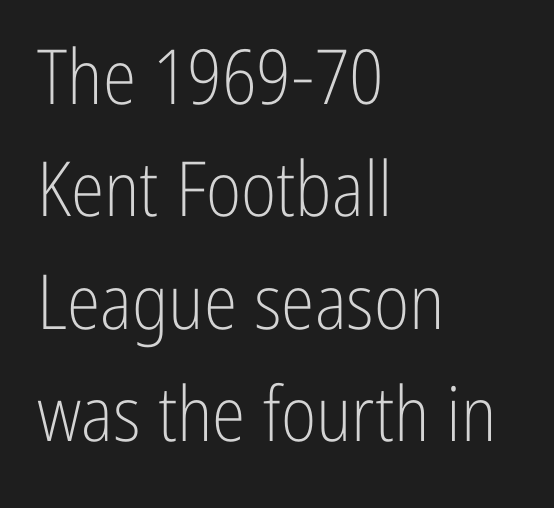
Proportional: the letters do not fall into vertical columns. Evenly set lines give the paragraph a standard silhouette. No extra tracking has been applied to these lines. Bold? No — there's no thickening of the strokes. The gap between lines stays unmarked.
